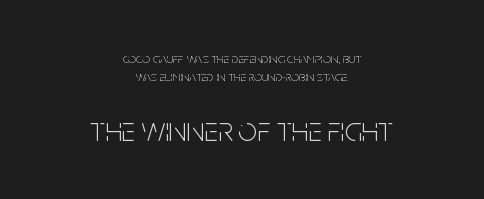
Q: Is the text bold? A: No.
Q: Is the text italic (slanted)? A: No, it is upright.
Q: Is the typeface a serif or a sans-serif typeface? A: Sans-serif.
Q: Is the text underlined? A: No.
Q: How is the paragraph aligned? A: Centered.
Q: Is the spacing between letters normal or unusually wide? A: Normal.
Q: Is the spacing between lines tight, normal or loose? A: Normal.
Q: Which block of text is set in a larger size, the first (top) or the second (bottom)? A: The second (bottom) one.
Q: Width (condensed, normal, or wide)? A: Condensed.
Q: Stroke contrast? A: Low.
Q: x-height? A: Large.
Q: Monospaced? A: No.
